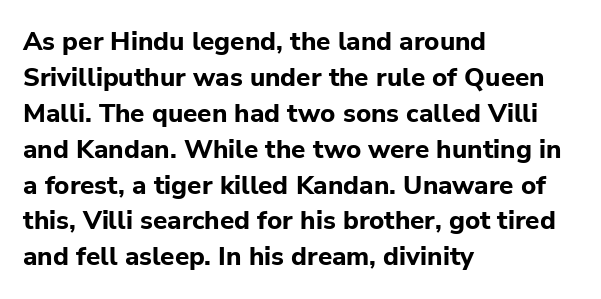
Weight: bold. Inter-character spacing is left at the font's built-in metrics. Check the space under the baseline: it is left empty. These lines sit exactly where default settings would place them. Compared with a centered layout, this one pins lines to the left instead.
